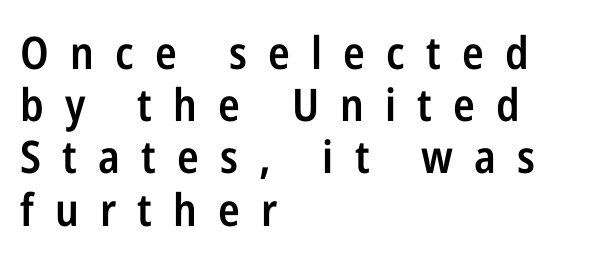
Examine the stroke ends and you'll find no serifs. Honestly, the letter spacing is so wide it's the main thing you notice. Tall strokes in this sample are plumb rather than angled. The face used here is a semibold: visibly heavier than regular, lighter than bold. The compositor pushed each line to the left boundary.
